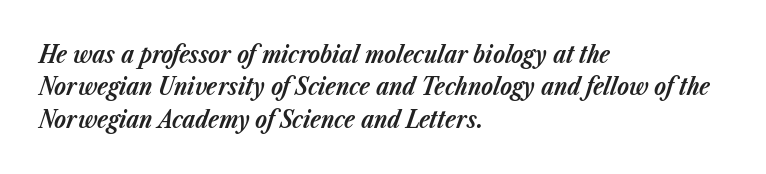
The image shows 24 px bold type, italic (leaning right); set left-aligned, normal line spacing (1.35x), normal letter spacing, not underlined.
